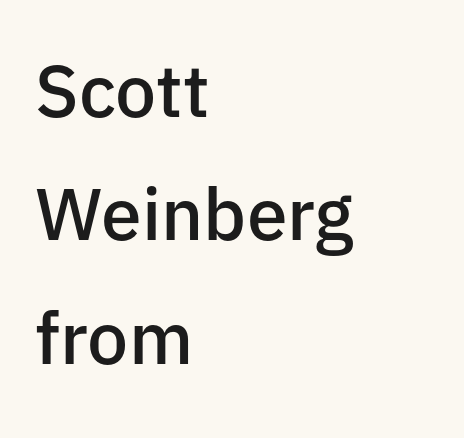
Characters follow at the spacing the type designer built in. These words are printed semibold, heavier than regular yet not bold. Type without underlining. Here the designer chose a conventional face with non-uniform glyph widths. If you drew a line through each stem, it would be perfectly vertical.
